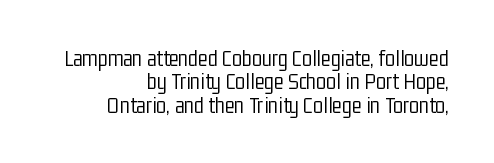
The image shows 23 px text type, upright; set right-aligned, tight line spacing (1.02x), normal letter spacing, not underlined.
